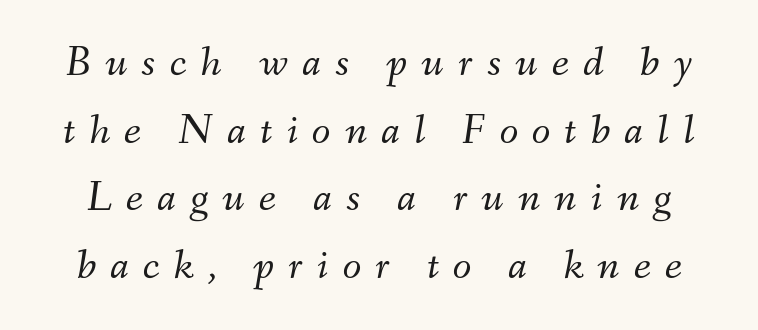
The image shows 43 px light type, italic (leaning right); set normal line spacing (1.57x), unusually wide letter spacing (+0.33 em), not underlined; medium stroke contrast and a small x-height.
